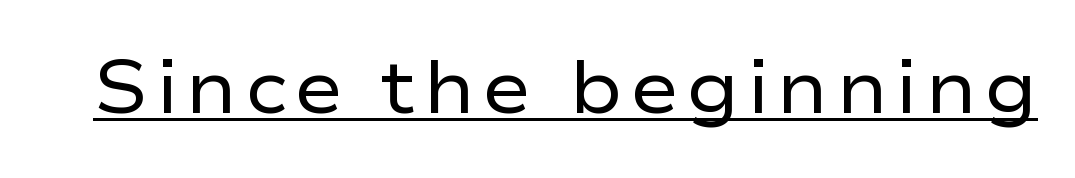
Q: Is the text bold? A: No.
Q: Is the text italic (slanted)? A: No, it is upright.
Q: Is the typeface a serif or a sans-serif typeface? A: Sans-serif.
Q: Is the text underlined? A: Yes.
Q: Width (condensed, normal, or wide)? A: Wide.
Q: Stroke contrast? A: Low.
Q: x-height? A: Medium.
Q: Monospaced? A: No.
